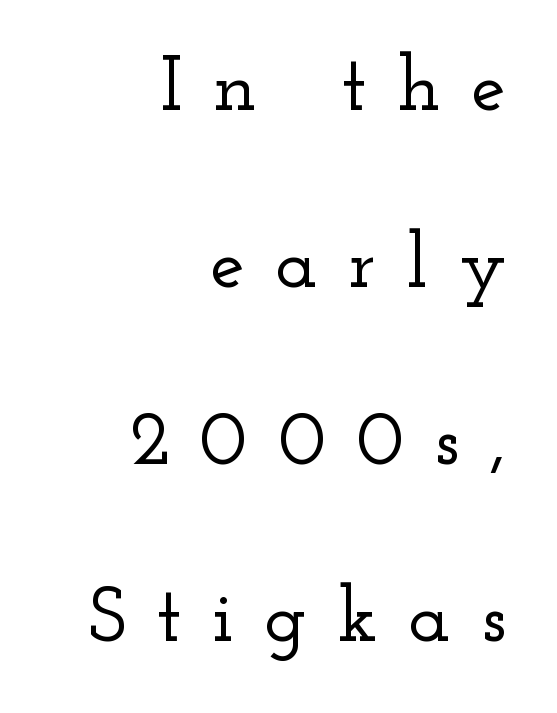
Q: Is the text italic (slanted)? A: No, it is upright.
Q: Is the typeface a serif or a sans-serif typeface? A: Serif.
Q: Is the text underlined? A: No.
Q: How is the paragraph aligned? A: Right-aligned.
Q: Is the spacing between letters normal or unusually wide? A: Unusually wide.
Q: Is the spacing between lines tight, normal or loose? A: Loose.
Q: Width (condensed, normal, or wide)? A: Wide.
Q: Stroke contrast? A: Low.
Q: x-height? A: Small.
Q: Monospaced? A: No.
